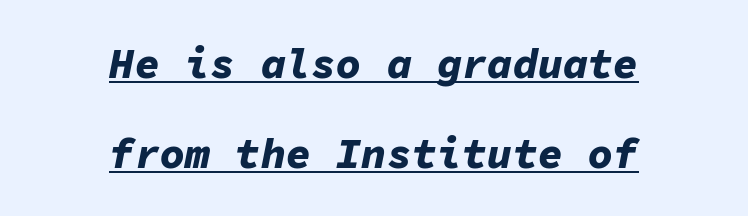
{"italic": "yes", "lean": "right", "slant_degrees": 11, "bold": "yes", "weight": "bold", "width": "normal", "stroke_contrast": "low", "x_height": "medium", "monospaced": "yes", "underline": "yes", "align": "center", "line_spacing": "loose", "line_spacing_ratio": 2.14, "letter_spacing": "normal", "letter_spacing_em": 0.0, "glyph_px": 42}
